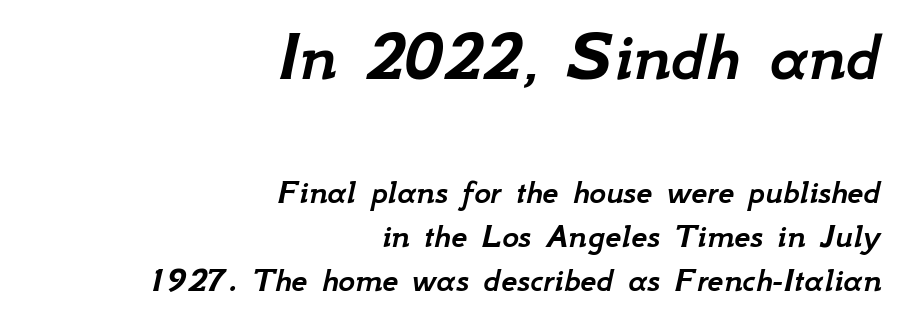
Q: Is the text italic (slanted)? A: Yes, it leans right by about 12 degrees.
Q: Is the text underlined? A: No.
Q: How is the paragraph aligned? A: Right-aligned.
Q: Is the spacing between letters normal or unusually wide? A: Normal.
Q: Which block of text is set in a larger size, the first (top) or the second (bottom)? A: The first (top) one.
Q: Width (condensed, normal, or wide)? A: Normal.
Q: Stroke contrast? A: Low.
Q: x-height? A: Small.
Q: Monospaced? A: No.
